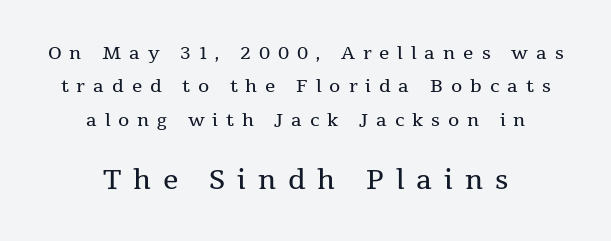
The image shows 27 px text type, upright; set centered, line spacing 1.85x, unusually wide letter spacing (+0.44 em), not underlined; the second (bottom) block is 1.5x larger.
